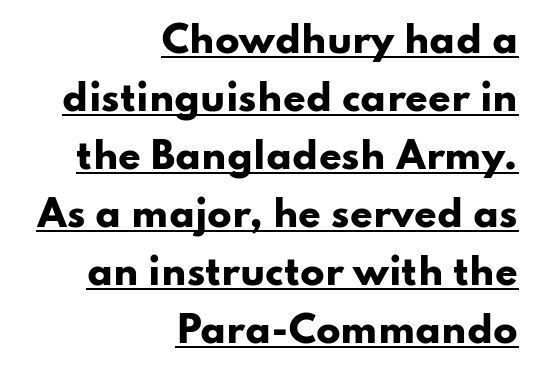
These lines are set flush right with a ragged left edge. Looks like regular typesetting: each glyph gets only the width it needs. Observe the absence of serifs on each vertical stroke in this sample. Typesetter's note: full bold, strokes at maximum text heaviness. The axis of the letterforms is exactly vertical. The tracking reads as untouched default to a designer's eye.
